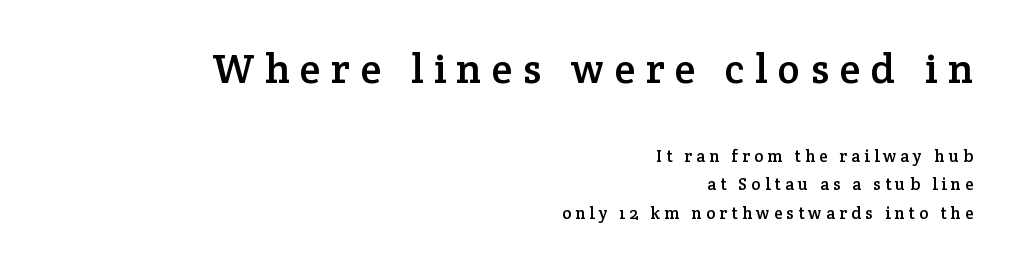
The letters advance in unequal steps, a hallmark of proportional type. Every row of glyphs terminates at an identical x-position on the right. This sample uses an upright cut, with every glyph sitting square on the baseline. Letter spacing: wide. Are there feet on the stems? There are — it's a serif. Has an underline been added? It has not.
